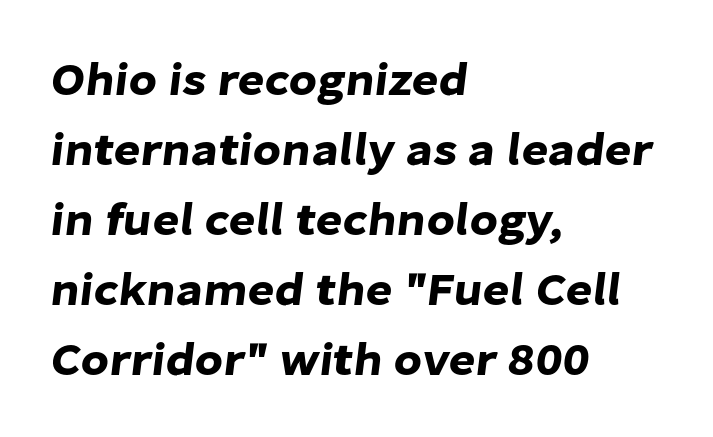
{"serif": "no", "width": "normal", "stroke_contrast": "low", "x_height": "medium", "monospaced": "no", "underline": "no", "align": "left", "line_spacing": "normal", "line_spacing_ratio": 1.52, "letter_spacing": "normal", "letter_spacing_em": 0.0, "glyph_px": 46}
